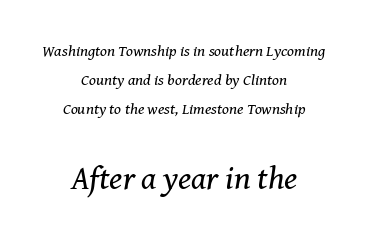
{"serif": "yes", "italic": "yes", "lean": "right", "slant_degrees": 8, "bold": "no", "weight": "regular", "width": "normal", "stroke_contrast": "medium", "x_height": "medium", "monospaced": "no", "underline": "no", "align": "center", "line_spacing_ratio": 1.82, "letter_spacing": "normal", "letter_spacing_em": 0.0, "larger_block": "second", "size_ratio": 2.06, "glyph_px": 33}
